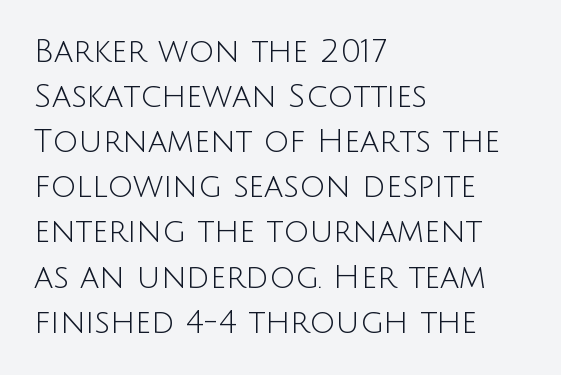
Do the characters align in a grid? No, the font is proportional. The compositor pushed each line to the left boundary. Compared with a typical body face, this is equally light or lighter still. Letter spacing: default. Font category for this specimen: sans-serif. Vertically, the passage feels balanced, rows spaced as you'd expect.
